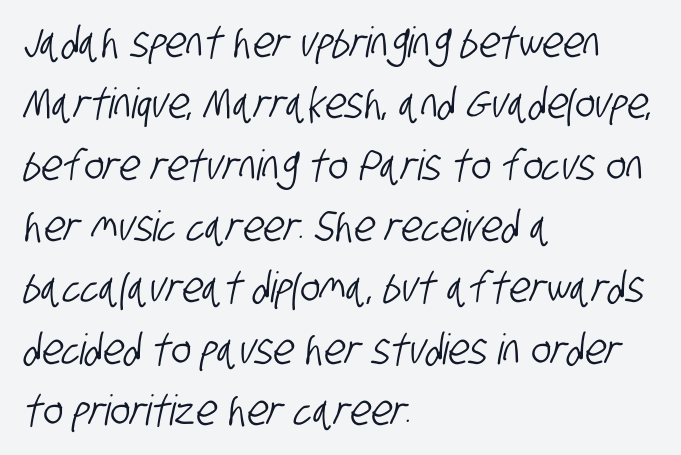
{"serif": "no", "width": "condensed", "stroke_contrast": "low", "x_height": "large", "monospaced": "no", "underline": "no", "align": "left", "line_spacing": "normal", "line_spacing_ratio": 1.46, "letter_spacing": "normal", "letter_spacing_em": 0.0, "glyph_px": 42}
